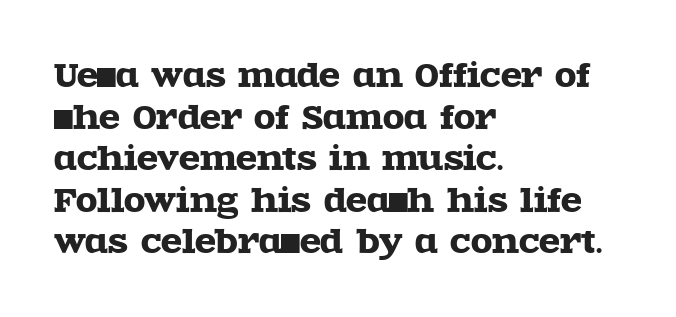
Each letter keeps its own natural width here, so spacing adapts to shape. Upright lettering throughout. Is the letter spacing exaggerated? No — it looks like the ordinary default. A classic flush-left, rag-right setting is used for this passage. The block of text has a typical density, with ordinary space between rows.
